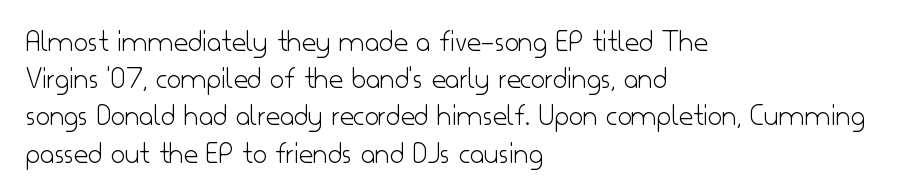
The ragged edge is on the right, which tells us the setting is flush left. The letters sit at their default tracking, neither squeezed nor spread. Does the type have serifs? No, each stem ends abruptly. Is this a fixed-width face? No — the glyphs have proportional, varying widths. A bare baseline throughout the passage.
